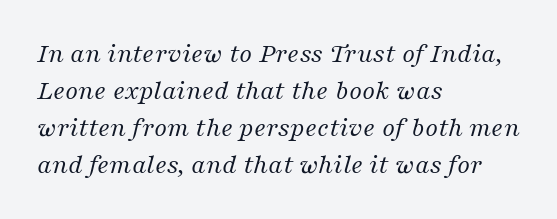
{"serif": "yes", "italic": "yes", "lean": "right", "slant_degrees": 16, "bold": "no", "weight": "regular", "width": "normal", "stroke_contrast": "medium", "x_height": "medium", "monospaced": "no", "underline": "no", "align": "left", "line_spacing": "normal", "line_spacing_ratio": 1.32, "letter_spacing": "normal", "letter_spacing_em": 0.0, "glyph_px": 28}
